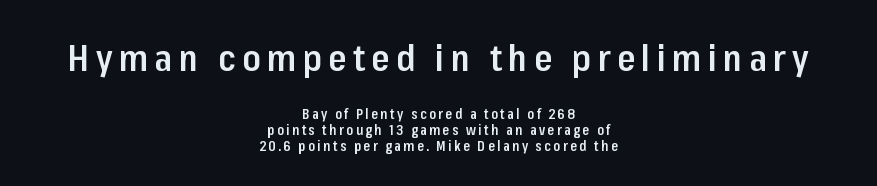
{"serif": "no", "italic": "no", "bold": "semi", "weight": "semibold", "width": "condensed", "stroke_contrast": "low", "x_height": "medium", "monospaced": "no", "underline": "no", "align": "center", "line_spacing_ratio": 1.16, "larger_block": "first", "size_ratio": 2.64, "glyph_px": 37}
